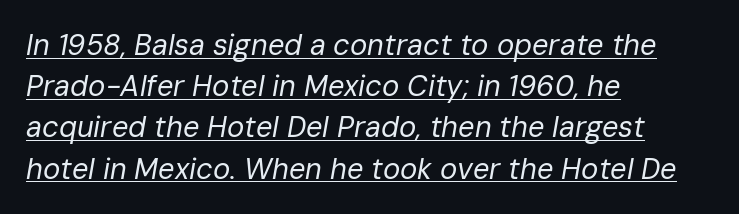
Q: Is the text bold? A: No.
Q: Is the text italic (slanted)? A: Yes, it leans right by about 10 degrees.
Q: Is the text underlined? A: Yes.
Q: How is the paragraph aligned? A: Left-aligned.
Q: Is the spacing between letters normal or unusually wide? A: Normal.
Q: Is the spacing between lines tight, normal or loose? A: Normal.
Q: Width (condensed, normal, or wide)? A: Normal.
Q: Stroke contrast? A: Low.
Q: x-height? A: Medium.
Q: Monospaced? A: No.
